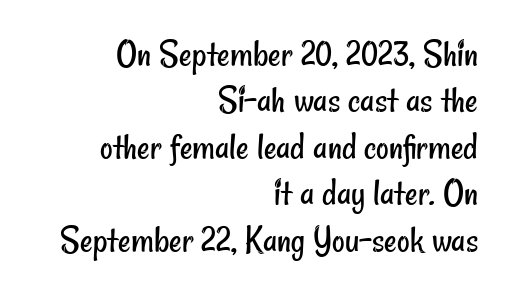
The image shows 39 px regular-weight, condensed sans-serif type; set right-aligned, line spacing 1.19x, normal letter spacing, not underlined; low stroke contrast and a small x-height.
